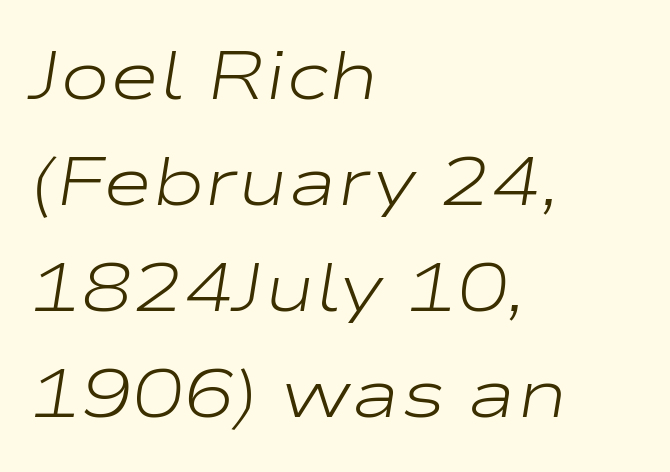
The image shows 68 px light, wide type, italic (leaning right); set left-aligned, normal line spacing (1.56x), normal letter spacing, not underlined; low stroke contrast and a medium x-height.
